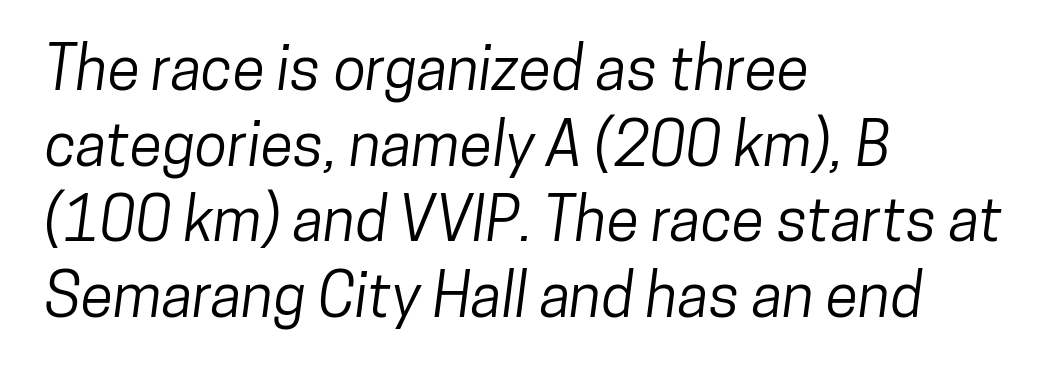
Compared with typical body copy, the letter spacing here is the same. These lines are rendered in a variable-pitch font. The typeface chosen for these lines omits serifs. The passage is arranged the way most books set body copy — flush left. Regular leading. Lines of text with bare space underneath.
